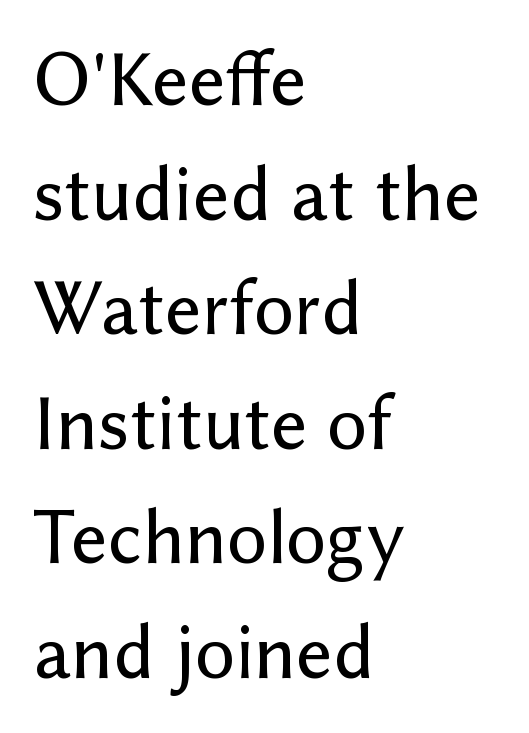
Q: Is the text italic (slanted)? A: No, it is upright.
Q: Is the typeface a serif or a sans-serif typeface? A: Sans-serif.
Q: Is the text underlined? A: No.
Q: How is the paragraph aligned? A: Left-aligned.
Q: Is the spacing between letters normal or unusually wide? A: Normal.
Q: Is the spacing between lines tight, normal or loose? A: Normal.
Q: Width (condensed, normal, or wide)? A: Normal.
Q: Stroke contrast? A: Low.
Q: x-height? A: Medium.
Q: Monospaced? A: No.
